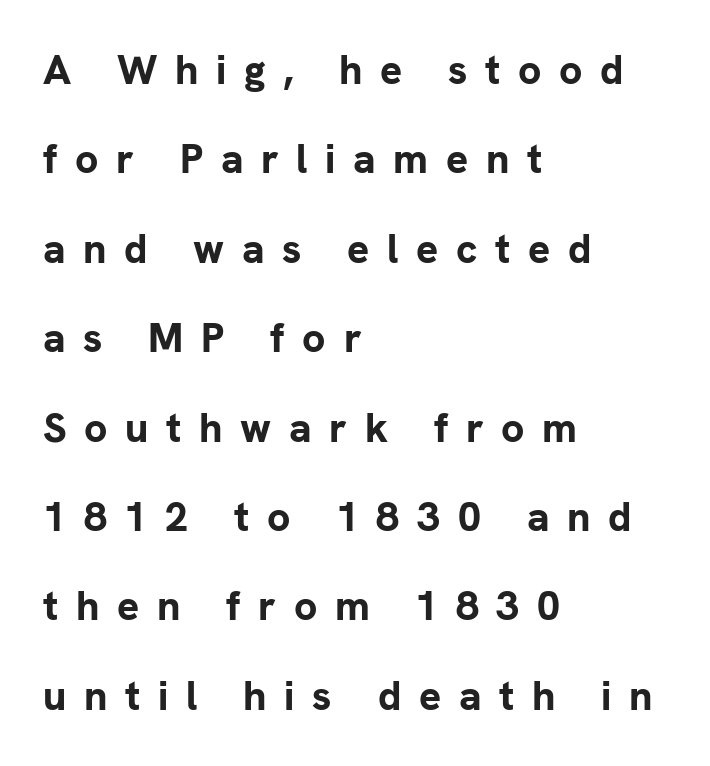
This sample uses a sans-serif face. The lines in this sample share a left origin and differ only in where they stop. In terms of posture, this sample is upright. The letters advance in unequal steps, a hallmark of proportional type. Someone cranked the tracking dial way up on this one.
